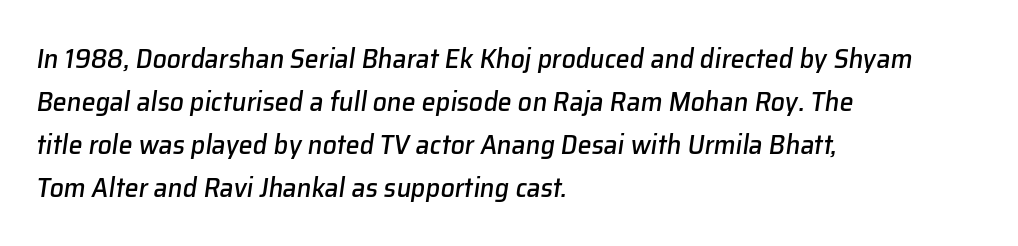
{"italic": "yes", "lean": "right", "slant_degrees": 8, "width": "normal", "stroke_contrast": "low", "x_height": "medium", "monospaced": "no", "underline": "no", "align": "left", "line_spacing": "normal", "line_spacing_ratio": 1.54, "letter_spacing": "normal", "letter_spacing_em": 0.0, "glyph_px": 28}
